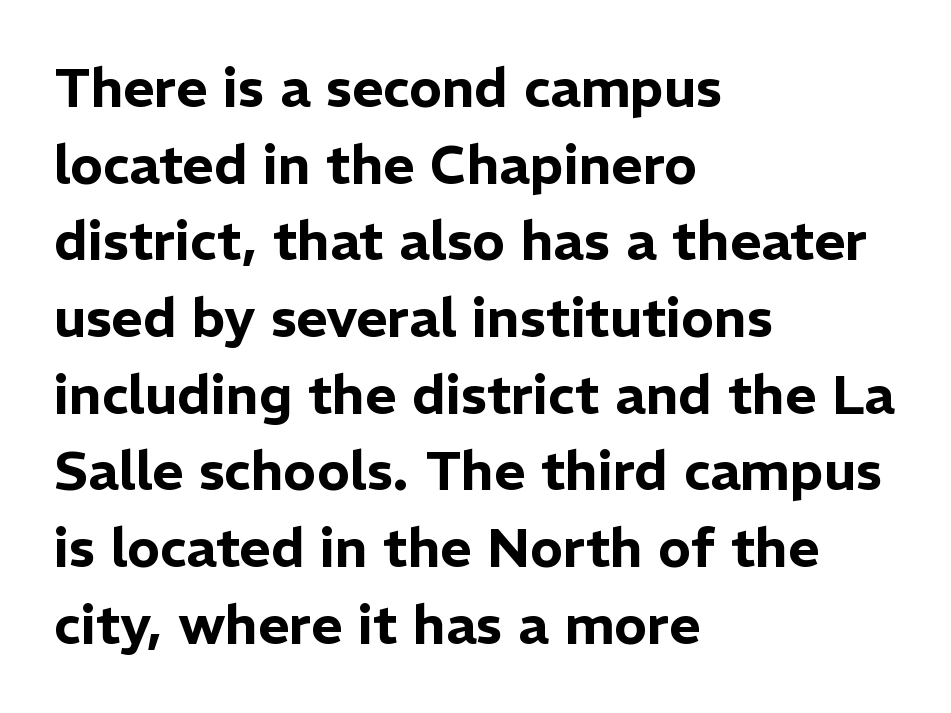
The image shows 54 px sans-serif type, upright; set left-aligned, normal line spacing (1.42x), normal letter spacing, not underlined; low stroke contrast and a medium x-height.
